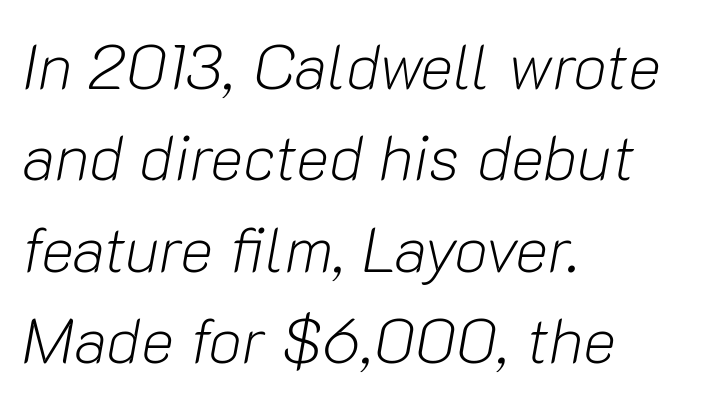
{"italic": "yes", "lean": "right", "slant_degrees": 10, "bold": "no", "weight": "light", "width": "normal", "stroke_contrast": "low", "x_height": "medium", "monospaced": "no", "underline": "no", "align": "left", "line_spacing": "normal", "line_spacing_ratio": 1.45, "letter_spacing": "normal", "letter_spacing_em": 0.0, "glyph_px": 63}
